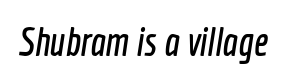
{"serif": "no", "width": "condensed", "x_height": "medium", "monospaced": "no", "underline": "no", "letter_spacing": "normal", "letter_spacing_em": 0.0, "glyph_px": 40}
